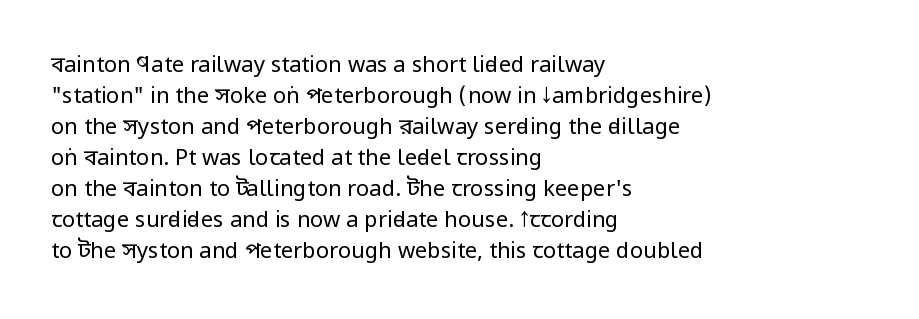
{"italic": "no", "bold": "no", "underline": "no", "align": "left", "line_spacing": "normal", "line_spacing_ratio": 1.41, "letter_spacing": "normal", "letter_spacing_em": 0.0, "glyph_px": 22}
